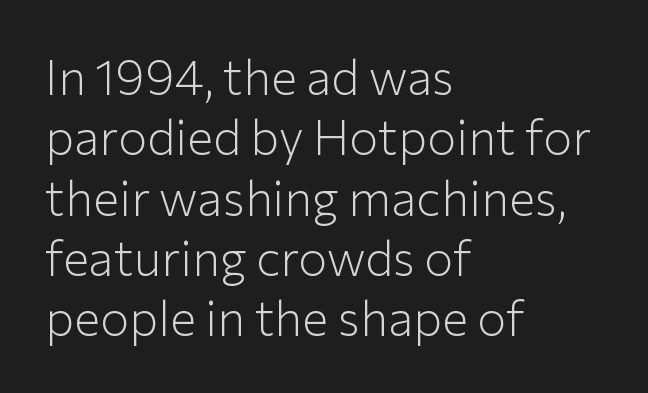
The weight would be labelled regular, book, light, or lighter still. This sample uses an upright cut, with every glyph sitting square on the baseline. Is this a fixed-width face? No — the glyphs have proportional, varying widths. This rendering features lettering with no underline. The ragged edge is on the right, which tells us the setting is flush left.
